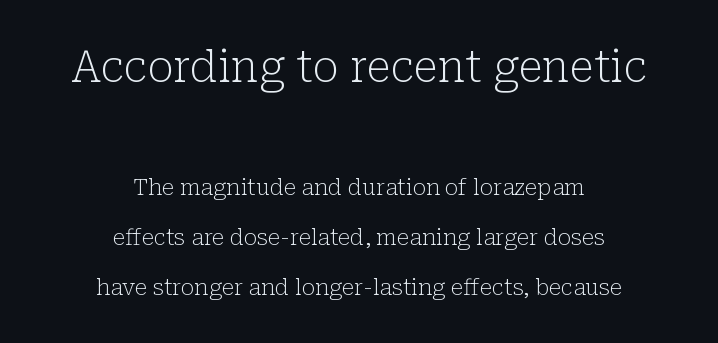
The face used here is seriffed, in the tradition of book romans. Quick note: underline off. Size hierarchy here favors the leading block over the trailing one. This rendering leaves character spacing at its baseline value.
